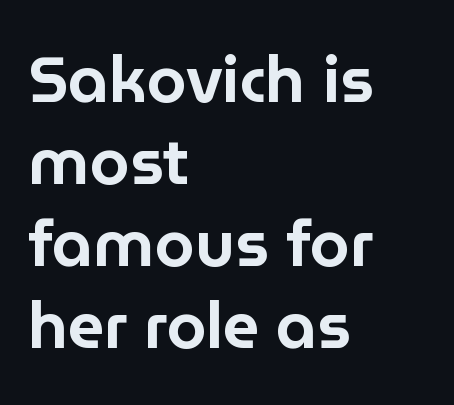
Tracking here is standard; glyphs follow each other at the usual distance. Whoever set this chose a conventional vertical rhythm. Is this a fixed-width face? No — the glyphs have proportional, varying widths. Descender tails drop into unmarked territory. This is roman type, the default non-slanted kind. These lines stack with their left ends in a neat column.
